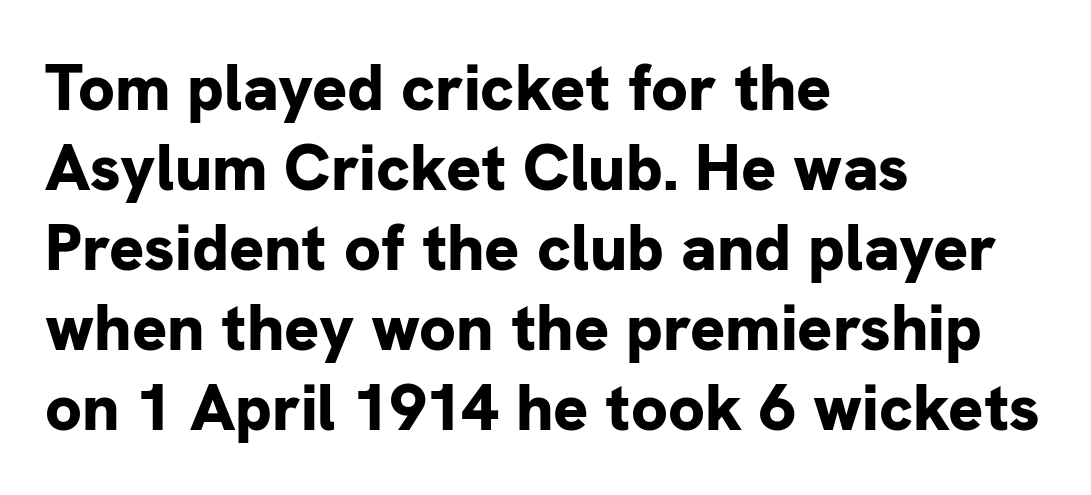
{"serif": "no", "italic": "no", "bold": "yes", "weight": "bold", "width": "normal", "stroke_contrast": "low", "x_height": "medium", "monospaced": "no", "underline": "no", "align": "left", "line_spacing_ratio": 1.23, "letter_spacing": "normal", "letter_spacing_em": 0.0, "glyph_px": 65}
